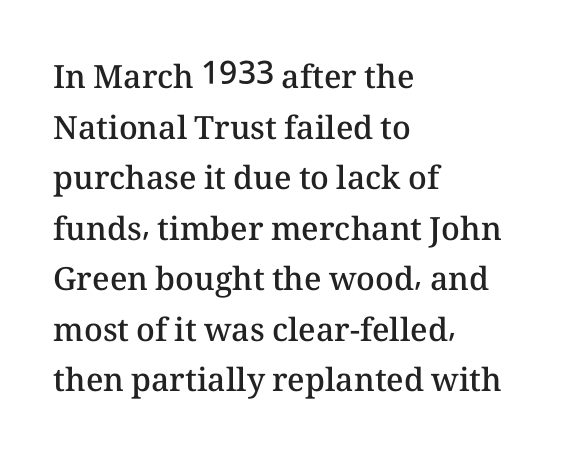
The image shows 32 px semibold type, upright; set left-aligned, normal line spacing (1.58x), normal letter spacing, not underlined; medium stroke contrast and a medium x-height.
